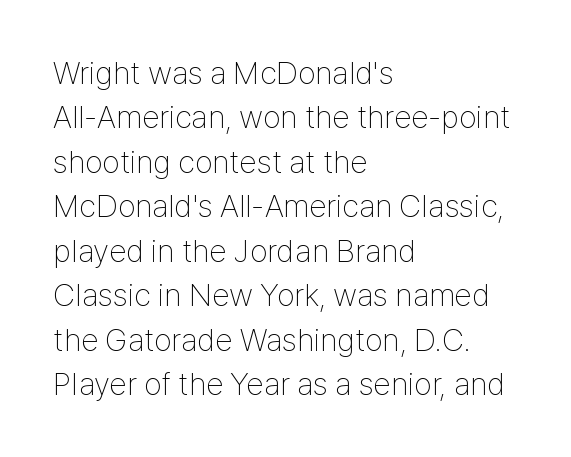
{"serif": "no", "italic": "no", "bold": "no", "weight": "thin", "width": "condensed", "stroke_contrast": "low", "x_height": "medium", "monospaced": "no", "underline": "no", "align": "left", "line_spacing": "normal", "line_spacing_ratio": 1.39, "letter_spacing": "normal", "letter_spacing_em": 0.0, "glyph_px": 32}
